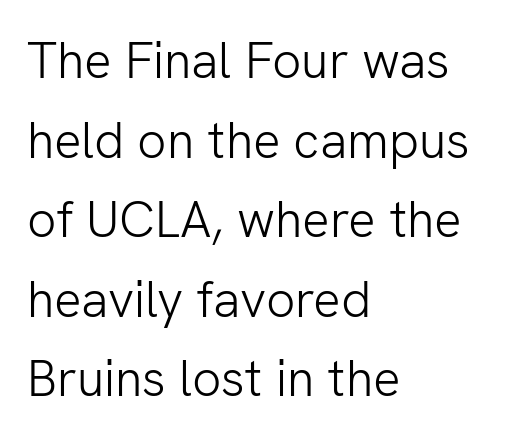
Q: Is the text bold? A: No.
Q: Is the text italic (slanted)? A: No, it is upright.
Q: Is the typeface a serif or a sans-serif typeface? A: Sans-serif.
Q: Is the text underlined? A: No.
Q: How is the paragraph aligned? A: Left-aligned.
Q: Is the spacing between letters normal or unusually wide? A: Normal.
Q: Is the spacing between lines tight, normal or loose? A: Normal.
Q: Width (condensed, normal, or wide)? A: Normal.
Q: Stroke contrast? A: Low.
Q: x-height? A: Medium.
Q: Monospaced? A: No.
